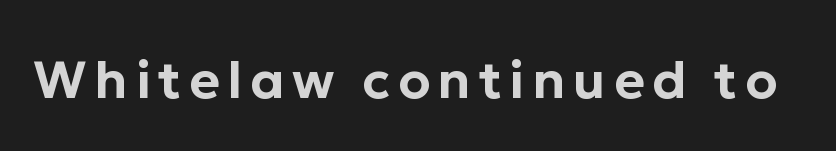
The specimen reads as upright at a glance. Words float on clear page, feet unadorned. These lines are composed in type without serifs. Is this a fixed-width face? No — the glyphs have proportional, varying widths.
